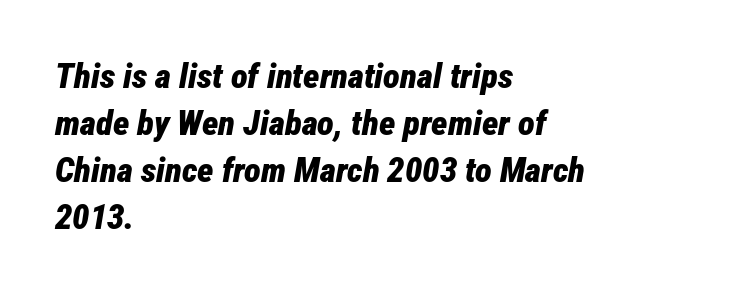
The setting favours the left margin, as ordinary paragraphs usually do. Each row of text sits above clean, open space. The letterforms sit shoulder to shoulder at normal distance. Do the characters align in a grid? No, the font is proportional.
